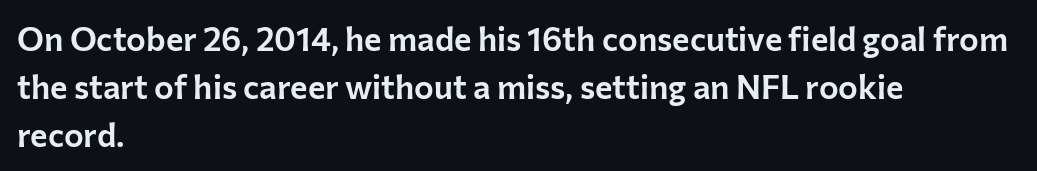
The image shows 33 px sans-serif type, upright; set left-aligned, normal line spacing (1.45x), normal letter spacing, not underlined; low stroke contrast and a medium x-height.
